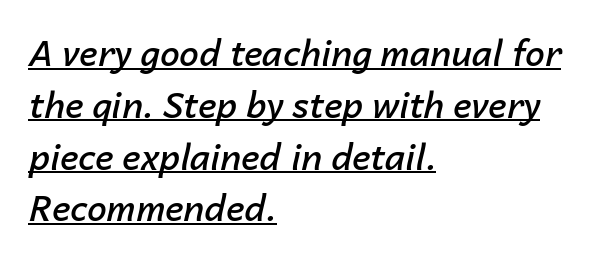
Q: Is the text bold? A: Semi-bold.
Q: Is the text italic (slanted)? A: Yes, it leans right by about 14 degrees.
Q: Is the text underlined? A: Yes.
Q: How is the paragraph aligned? A: Left-aligned.
Q: Is the spacing between letters normal or unusually wide? A: Normal.
Q: Is the spacing between lines tight, normal or loose? A: Normal.
Q: Width (condensed, normal, or wide)? A: Normal.
Q: Stroke contrast? A: Low.
Q: x-height? A: Medium.
Q: Monospaced? A: No.
